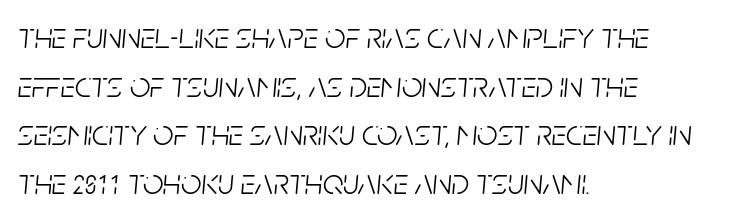
{"italic": "yes", "lean": "right", "slant_degrees": 5, "bold": "no", "weight": "light", "width": "condensed", "stroke_contrast": "low", "x_height": "large", "monospaced": "no", "underline": "no", "align": "left", "line_spacing": "normal", "line_spacing_ratio": 1.35, "letter_spacing": "normal", "letter_spacing_em": 0.0, "glyph_px": 36}
